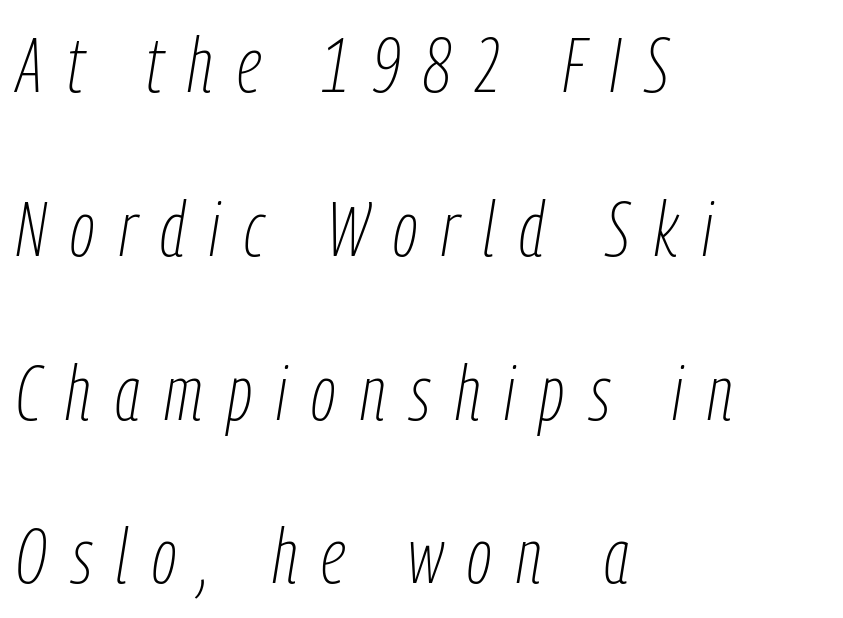
A bare baseline throughout the passage. The letterforms stand isolated, each surrounded by extra space. Letters have the restrained weight of plain body copy at most. An italicized treatment has been applied to the whole sample. Looks like regular typesetting: each glyph gets only the width it needs.
